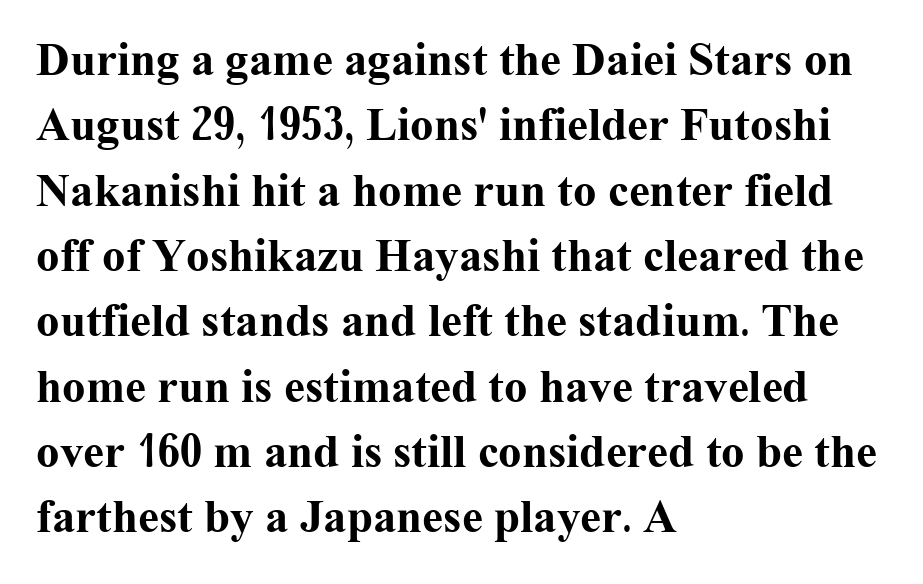
Q: Is the text bold? A: Yes.
Q: Is the text italic (slanted)? A: No, it is upright.
Q: Is the typeface a serif or a sans-serif typeface? A: Serif.
Q: Is the text underlined? A: No.
Q: How is the paragraph aligned? A: Left-aligned.
Q: Is the spacing between letters normal or unusually wide? A: Normal.
Q: Is the spacing between lines tight, normal or loose? A: Normal.
Q: Width (condensed, normal, or wide)? A: Normal.
Q: Stroke contrast? A: Medium.
Q: x-height? A: Medium.
Q: Monospaced? A: No.
